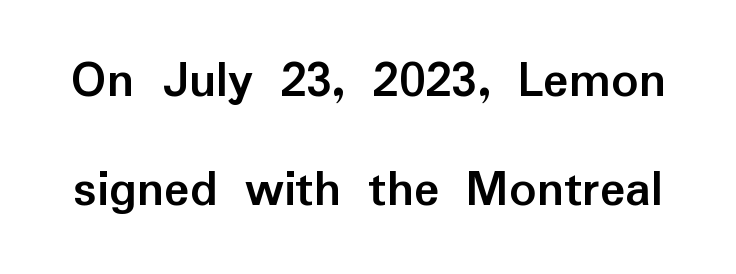
The image shows 53 px semibold sans-serif type, upright; set loose line spacing (2.05x), normal letter spacing, not underlined; low stroke contrast and a medium x-height.
